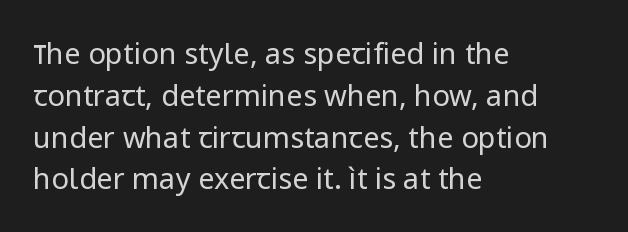
The image shows 29 px regular-weight sans-serif type, upright; set left-aligned, normal line spacing (1.44x), normal letter spacing, not underlined; low stroke contrast and a medium x-height.
